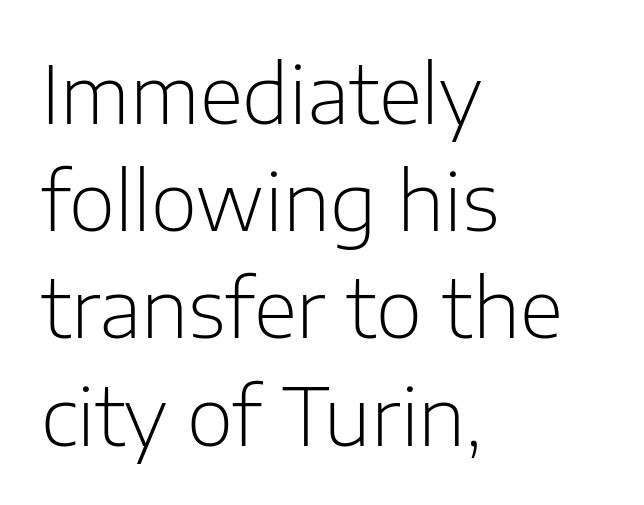
{"serif": "no", "italic": "no", "bold": "no", "weight": "light", "width": "normal", "stroke_contrast": "low", "x_height": "medium", "monospaced": "no", "underline": "no", "align": "left", "line_spacing": "normal", "line_spacing_ratio": 1.34, "letter_spacing": "normal", "letter_spacing_em": 0.0, "glyph_px": 80}
